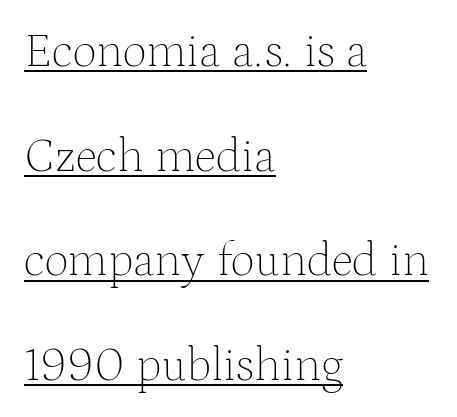
The image shows 48 px thin serif type, upright; set left-aligned, loose line spacing (2.18x), normal letter spacing, underlined; medium stroke contrast and a medium x-height.
